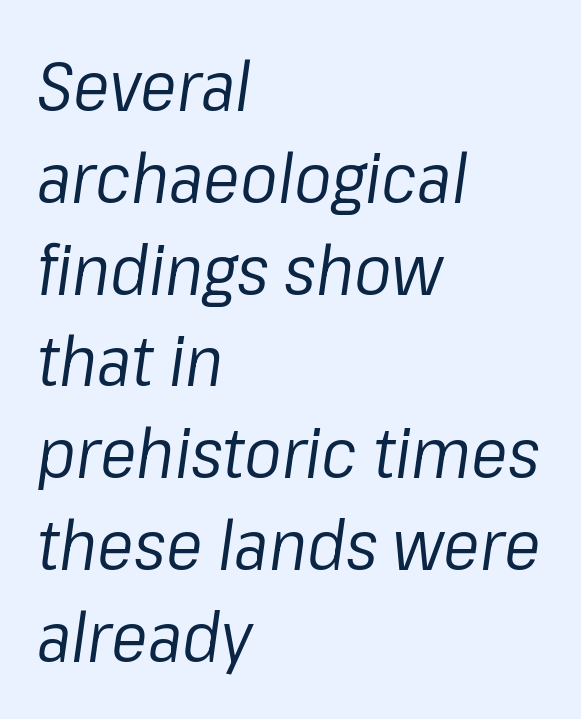
The font is comparable to plain body text, perhaps lighter. Caption: standard tracking, unaltered. Proportional: the letters do not fall into vertical columns. If you drew a line through each stem, it would be angled. The typesetter chose a ragged-right arrangement here.
